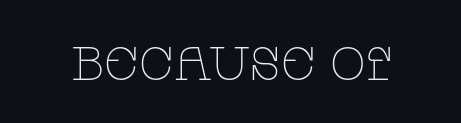
Q: Is the text bold? A: No.
Q: Is the text italic (slanted)? A: No, it is upright.
Q: Is the typeface a serif or a sans-serif typeface? A: Serif.
Q: Is the text underlined? A: No.
Q: Is the spacing between letters normal or unusually wide? A: Normal.
Q: Width (condensed, normal, or wide)? A: Wide.
Q: Stroke contrast? A: Low.
Q: x-height? A: Large.
Q: Monospaced? A: No.
